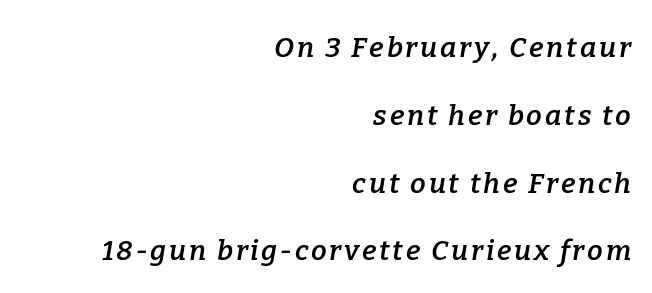
Descender tails drop into unmarked territory. One glance says open: line gaps are wider than usual. If you drew a ruler down the right edge, every line would touch it. Proportional: the letters do not fall into vertical columns.
